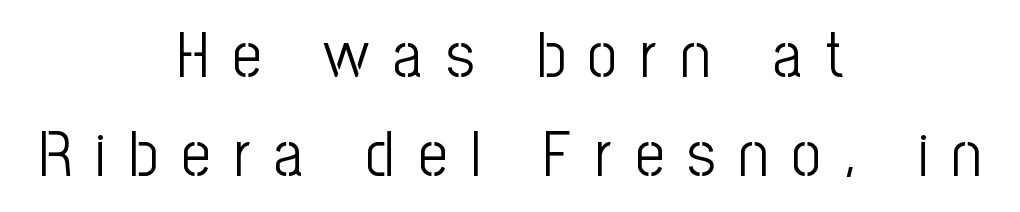
Students, observe: this is what conventionally led text looks like. Is the letter spacing exaggerated? Yes — the characters are pushed far apart. Grotesque or geometric, the face here clearly has no serifs. Do the characters align in a grid? No, the font is proportional. This rendering features lettering with no underline. Does the copy run flush right? No — it is centered line by line.
